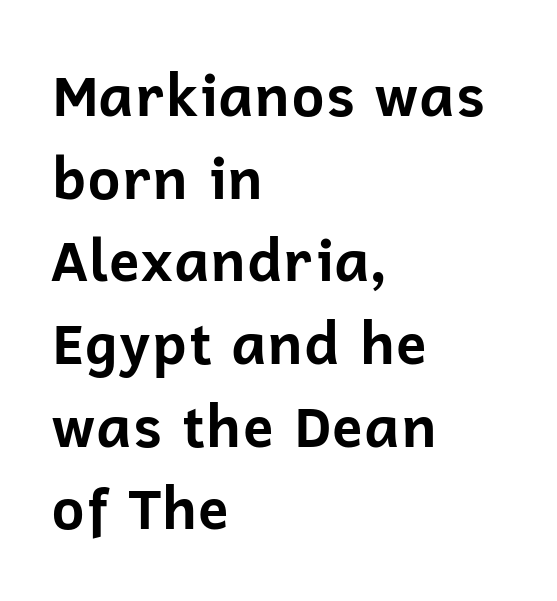
{"serif": "no", "italic": "no", "bold": "yes", "weight": "bold", "width": "normal", "stroke_contrast": "low", "x_height": "medium", "monospaced": "no", "underline": "no", "align": "left", "line_spacing": "normal", "line_spacing_ratio": 1.45, "letter_spacing": "normal", "letter_spacing_em": 0.0, "glyph_px": 57}
